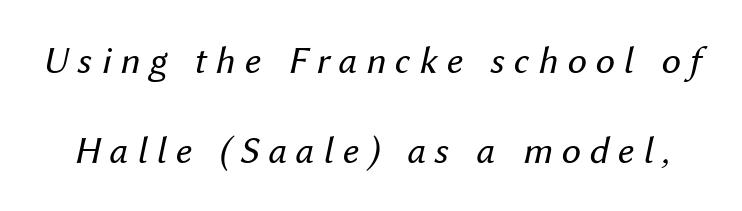
The image shows 39 px regular-weight type, italic (leaning right); set loose line spacing (2.3x), unusually wide letter spacing (+0.23 em), not underlined; medium stroke contrast and a medium x-height.
